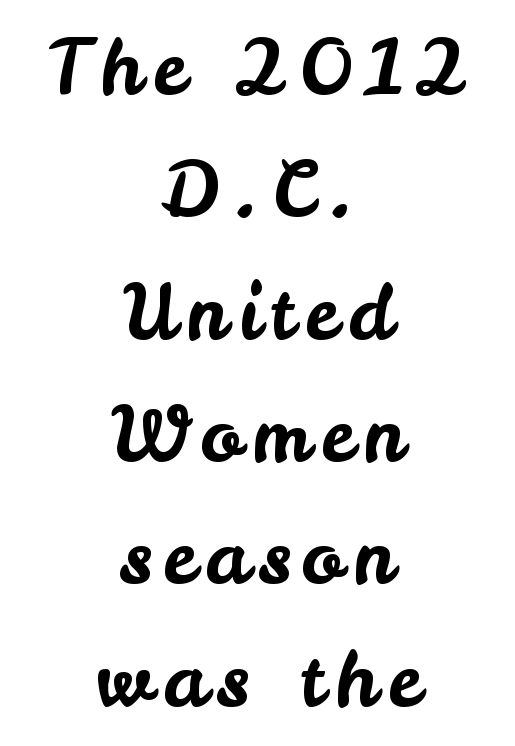
Q: Is the text italic (slanted)? A: Yes.
Q: Is the typeface a serif or a sans-serif typeface? A: Sans-serif.
Q: Is the text underlined? A: No.
Q: How is the paragraph aligned? A: Centered.
Q: Is the spacing between lines tight, normal or loose? A: Normal.
Q: Width (condensed, normal, or wide)? A: Normal.
Q: Stroke contrast? A: Low.
Q: x-height? A: Small.
Q: Monospaced? A: No.
